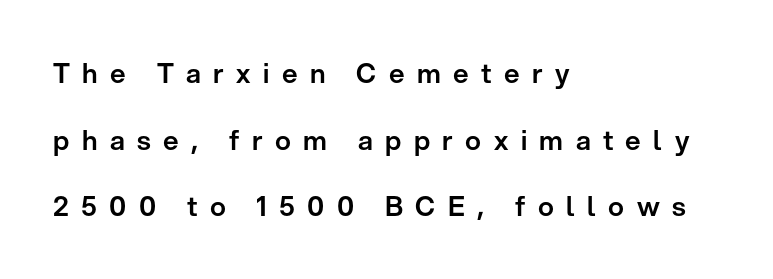
The image shows 27 px text type, upright; set left-aligned, loose line spacing (2.47x), unusually wide letter spacing (+0.46 em), not underlined.
